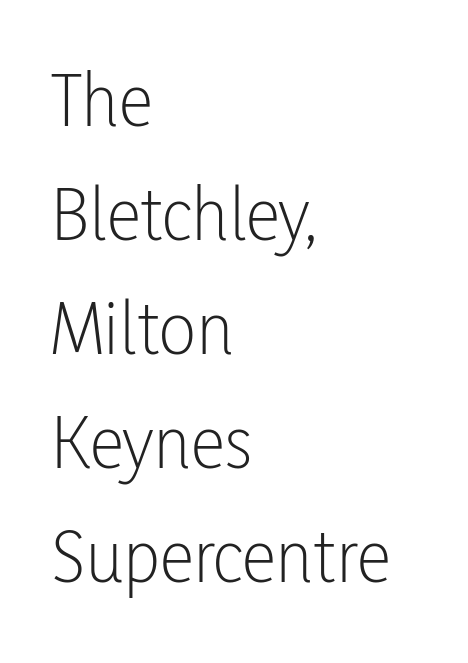
{"serif": "no", "italic": "no", "bold": "no", "weight": "light", "width": "condensed", "stroke_contrast": "low", "x_height": "medium", "monospaced": "no", "underline": "no", "align": "left", "line_spacing": "normal", "line_spacing_ratio": 1.46, "letter_spacing": "normal", "letter_spacing_em": 0.0, "glyph_px": 78}
